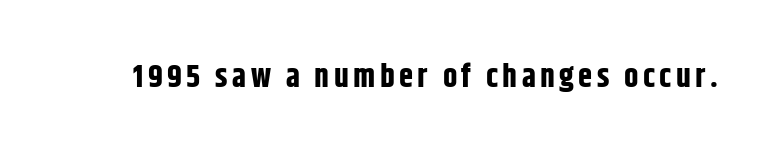
The letters are bold, with thick, heavy strokes. Observe the absence of serifs on each vertical stroke in this sample. Check the space under the baseline: it is left empty. Designer's note — italics off, roman on. Looks like regular typesetting: each glyph gets only the width it needs.
